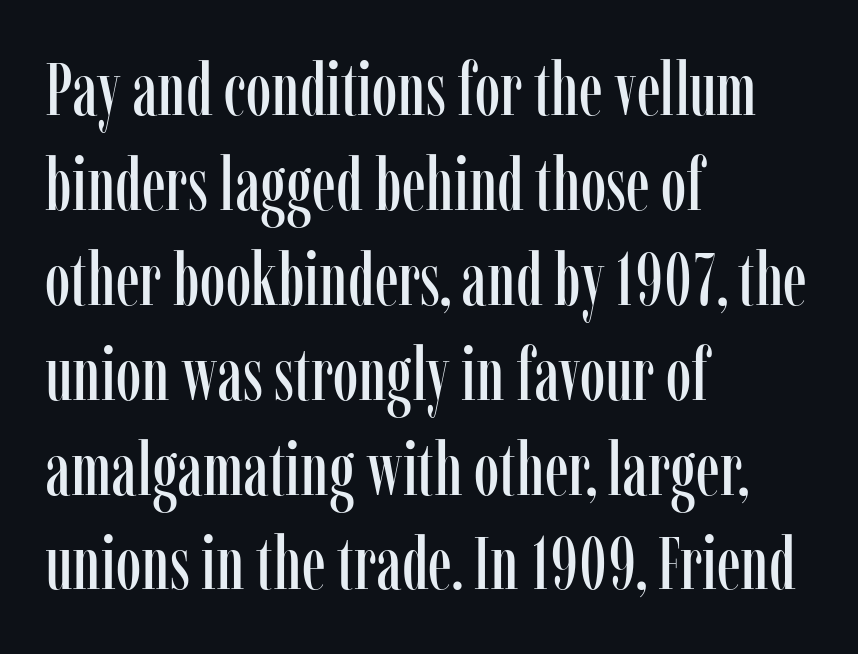
The glyphs in this specimen are seriffed. Nobody touched the tracking dial on this one. Horizontally, the lines are justified to the leading edge only. Evenly set lines give the paragraph a standard silhouette.
